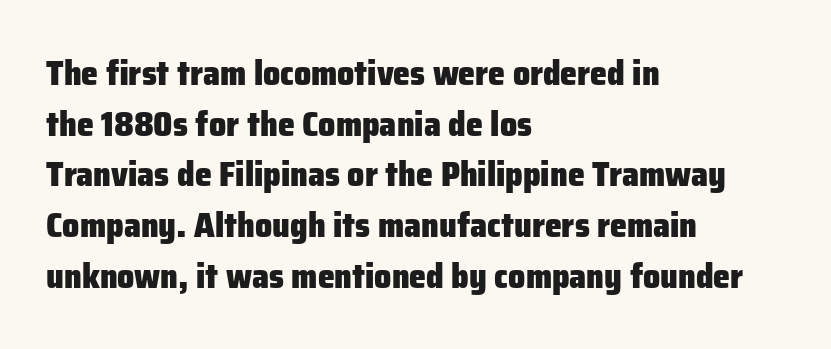
Q: Is the text bold? A: Yes.
Q: Is the text italic (slanted)? A: No, it is upright.
Q: Is the typeface a serif or a sans-serif typeface? A: Sans-serif.
Q: Is the text underlined? A: No.
Q: How is the paragraph aligned? A: Left-aligned.
Q: Is the spacing between letters normal or unusually wide? A: Normal.
Q: Is the spacing between lines tight, normal or loose? A: Normal.
Q: Width (condensed, normal, or wide)? A: Normal.
Q: Stroke contrast? A: Low.
Q: x-height? A: Medium.
Q: Monospaced? A: No.
